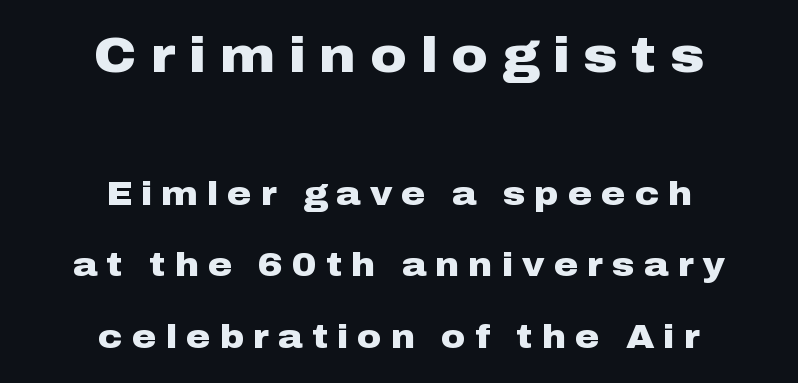
Proportional: the letters do not fall into vertical columns. Look at the tracking — it's clearly loosened, letters drifting apart. Check where the strokes stop: nothing finishes them off — pure sans. Strong, thick strokes mark this as bold type. You could fit nearly another row in the gap between these rows.
